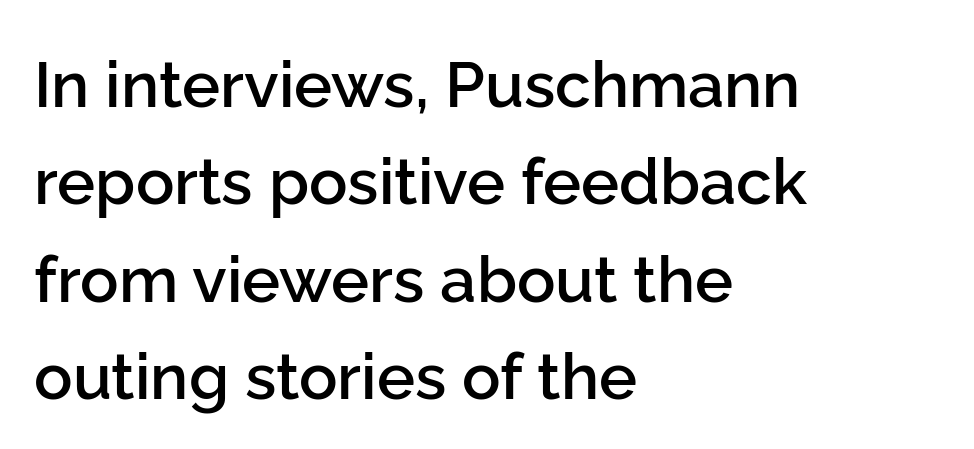
Moderately thickened strokes mark this as semibold type. Ascenders rise straight up at ninety degrees. You can tell from the bare stems that sans-serif type was used. Glance below the letters and you will spot only blank space. Short and long lines alike share a common starting point at left.
